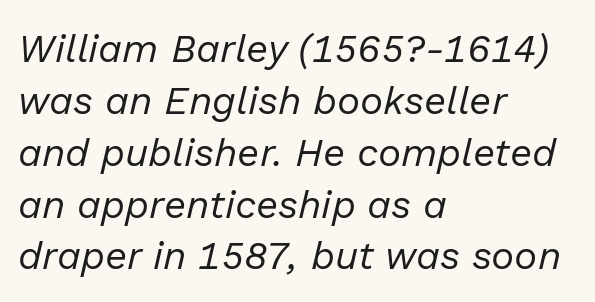
Q: Is the text bold? A: No.
Q: Is the text italic (slanted)? A: Yes, it leans right by about 13 degrees.
Q: Is the text underlined? A: No.
Q: How is the paragraph aligned? A: Left-aligned.
Q: Is the spacing between letters normal or unusually wide? A: Normal.
Q: Is the spacing between lines tight, normal or loose? A: Normal.
Q: Width (condensed, normal, or wide)? A: Normal.
Q: Stroke contrast? A: Low.
Q: x-height? A: Medium.
Q: Monospaced? A: No.
